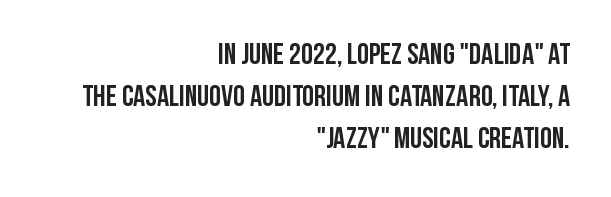
Q: Is the text bold? A: Yes.
Q: Is the text italic (slanted)? A: No, it is upright.
Q: Is the typeface a serif or a sans-serif typeface? A: Sans-serif.
Q: Is the text underlined? A: No.
Q: How is the paragraph aligned? A: Right-aligned.
Q: Is the spacing between letters normal or unusually wide? A: Normal.
Q: Is the spacing between lines tight, normal or loose? A: Normal.
Q: Width (condensed, normal, or wide)? A: Condensed.
Q: Stroke contrast? A: Low.
Q: x-height? A: Large.
Q: Monospaced? A: No.
